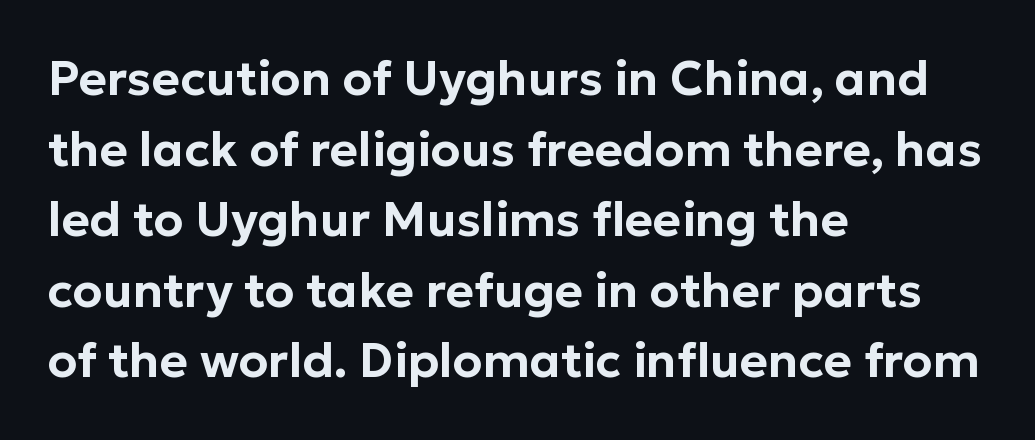
The image shows 48 px sans-serif type, upright; set left-aligned, normal line spacing (1.47x), normal letter spacing, not underlined; low stroke contrast and a medium x-height.
